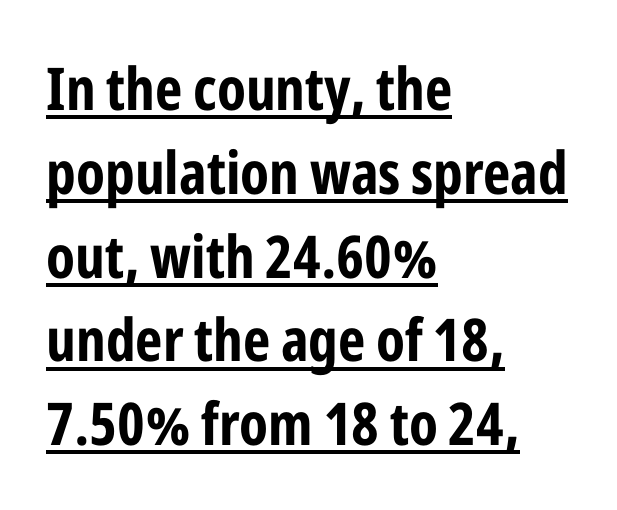
Q: Is the text bold? A: Yes.
Q: Is the text italic (slanted)? A: No, it is upright.
Q: Is the typeface a serif or a sans-serif typeface? A: Sans-serif.
Q: Is the text underlined? A: Yes.
Q: How is the paragraph aligned? A: Left-aligned.
Q: Is the spacing between letters normal or unusually wide? A: Normal.
Q: Is the spacing between lines tight, normal or loose? A: Normal.
Q: Width (condensed, normal, or wide)? A: Condensed.
Q: Stroke contrast? A: Low.
Q: x-height? A: Medium.
Q: Monospaced? A: No.
